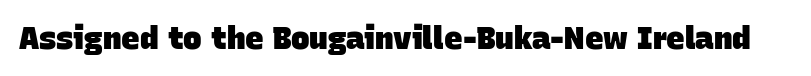
The image shows 31 px heavy sans-serif type; set normal letter spacing, not underlined; low stroke contrast and a large x-height.
